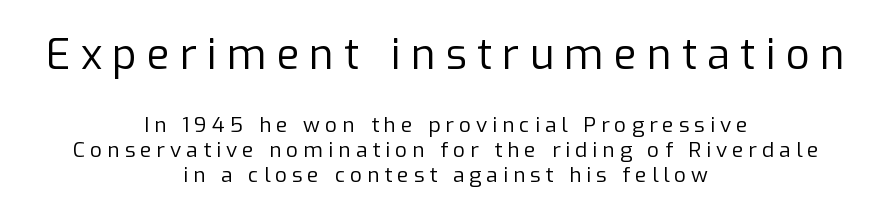
The image shows 42 px regular-weight sans-serif type, upright; set centered, line spacing 1.2x, unusually wide letter spacing (+0.24 em), not underlined; the first (top) block is 2.0x larger; low stroke contrast and a medium x-height.
